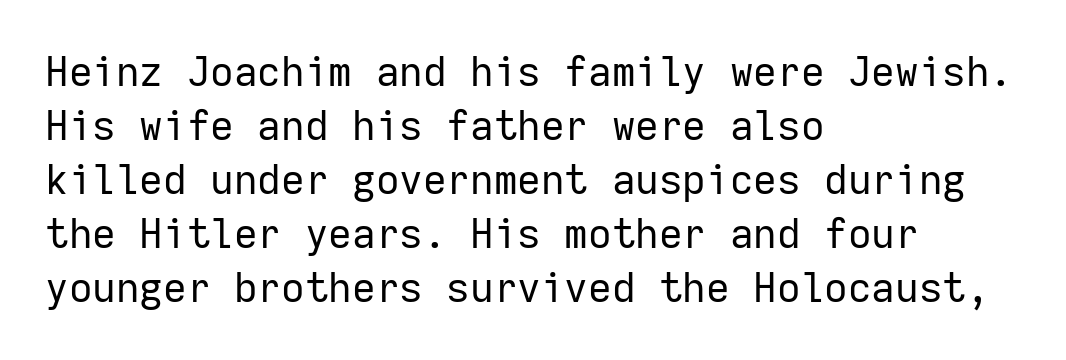
Q: Is the text bold? A: No.
Q: Is the text italic (slanted)? A: No, it is upright.
Q: Is the typeface a serif or a sans-serif typeface? A: Sans-serif.
Q: Is the text underlined? A: No.
Q: How is the paragraph aligned? A: Left-aligned.
Q: Is the spacing between letters normal or unusually wide? A: Normal.
Q: Is the spacing between lines tight, normal or loose? A: Normal.
Q: Width (condensed, normal, or wide)? A: Normal.
Q: Stroke contrast? A: Low.
Q: x-height? A: Medium.
Q: Monospaced? A: Yes.
